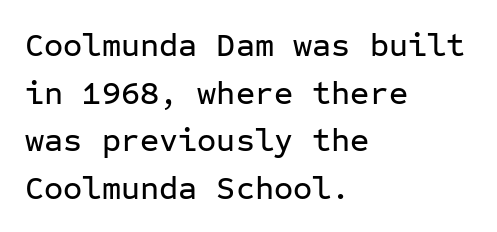
The image shows 33 px sans-serif type, upright, monospaced; set left-aligned, normal line spacing (1.44x), normal letter spacing, not underlined; low stroke contrast and a medium x-height.
